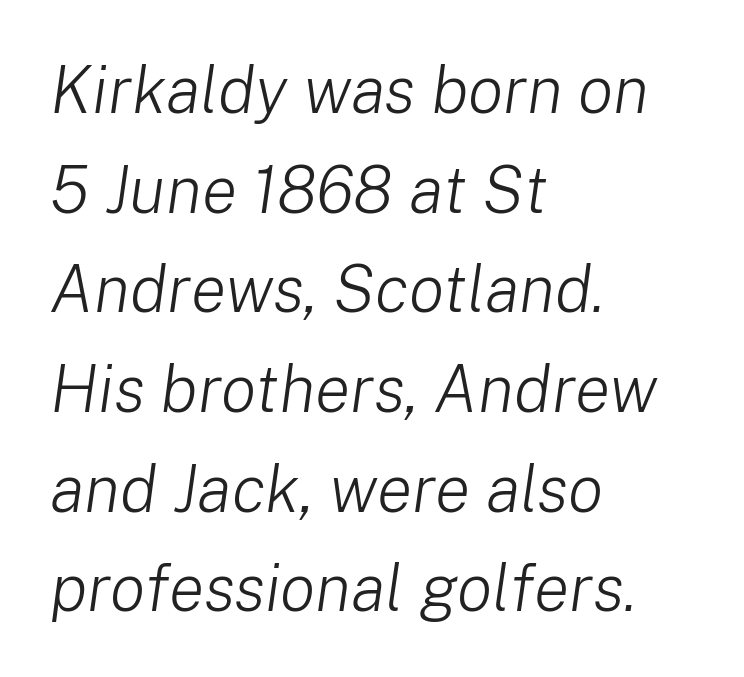
{"italic": "yes", "lean": "right", "slant_degrees": 8, "bold": "no", "weight": "light", "width": "normal", "stroke_contrast": "low", "x_height": "medium", "monospaced": "no", "underline": "no", "align": "left", "line_spacing": "normal", "line_spacing_ratio": 1.51, "letter_spacing": "normal", "letter_spacing_em": 0.0, "glyph_px": 66}
